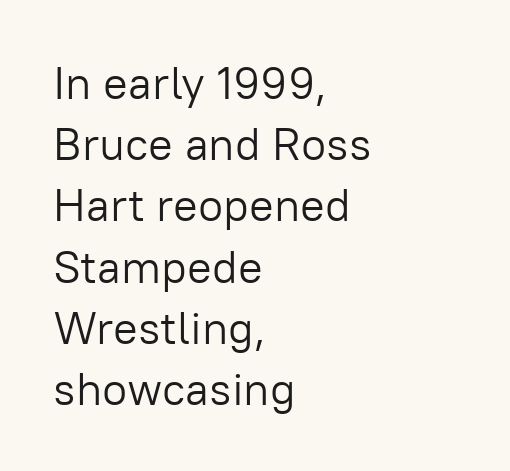
Q: Is the text bold? A: No.
Q: Is the text italic (slanted)? A: No, it is upright.
Q: Is the typeface a serif or a sans-serif typeface? A: Sans-serif.
Q: Is the text underlined? A: No.
Q: How is the paragraph aligned? A: Left-aligned.
Q: Is the spacing between letters normal or unusually wide? A: Normal.
Q: Is the spacing between lines tight, normal or loose? A: Normal.
Q: Width (condensed, normal, or wide)? A: Normal.
Q: Stroke contrast? A: Low.
Q: x-height? A: Medium.
Q: Monospaced? A: No.
